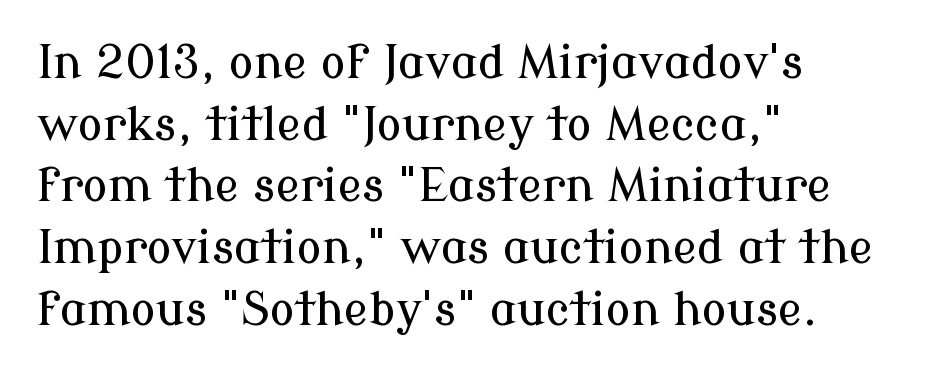
{"serif": "yes", "italic": "no", "width": "normal", "stroke_contrast": "low", "x_height": "medium", "monospaced": "no", "underline": "no", "align": "left", "line_spacing": "normal", "line_spacing_ratio": 1.34, "letter_spacing": "normal", "letter_spacing_em": 0.0, "glyph_px": 46}
